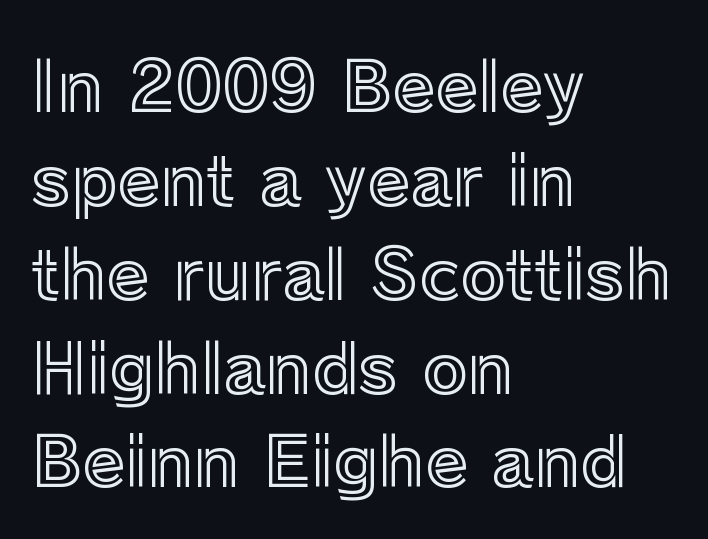
The image shows 69 px text type, upright; set left-aligned, normal line spacing (1.36x), normal letter spacing, not underlined; a medium x-height.
